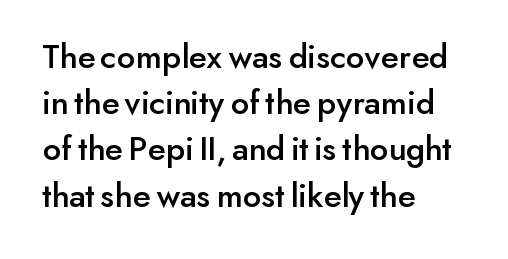
{"serif": "no", "italic": "no", "width": "normal", "stroke_contrast": "low", "x_height": "small", "monospaced": "no", "underline": "no", "align": "left", "line_spacing": "normal", "line_spacing_ratio": 1.32, "letter_spacing": "normal", "letter_spacing_em": 0.0, "glyph_px": 35}
